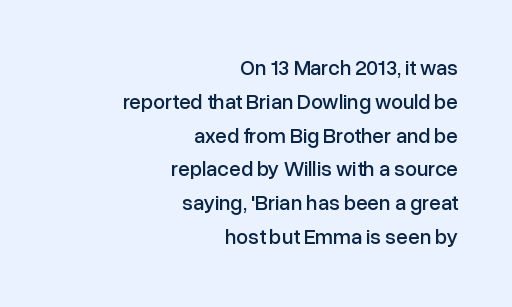
The image shows 21 px text type, upright; set right-aligned, normal line spacing (1.61x), normal letter spacing, not underlined.
